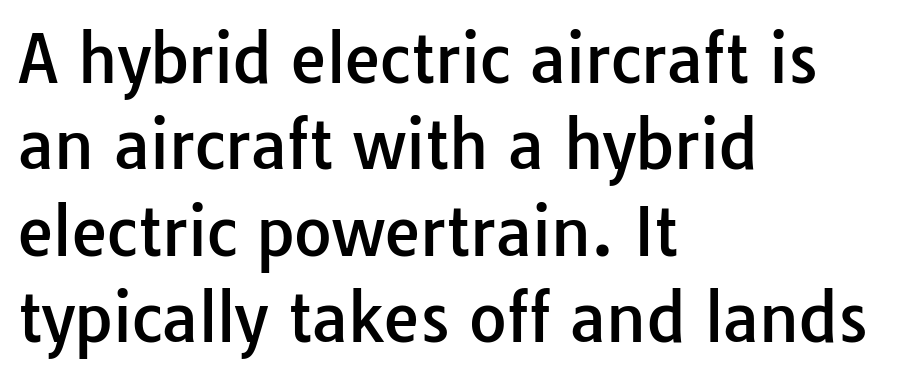
{"serif": "no", "italic": "no", "width": "normal", "stroke_contrast": "low", "x_height": "medium", "monospaced": "no", "underline": "no", "align": "left", "line_spacing": "normal", "line_spacing_ratio": 1.33, "letter_spacing": "normal", "letter_spacing_em": 0.0, "glyph_px": 65}
